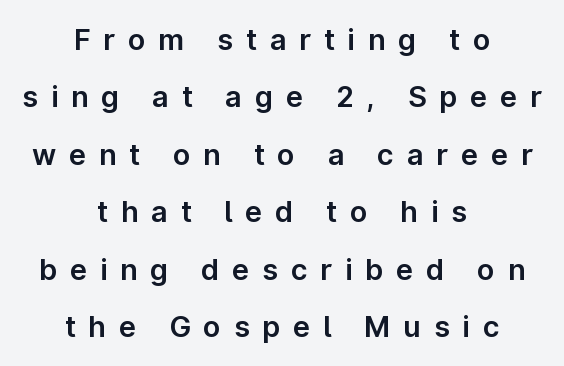
Letters rest on an invisible, unmarked baseline. Upright lettering throughout. The vertical gap from one line to the next is large. The letters are spread apart with noticeably loose tracking. Classification — sans serif.
